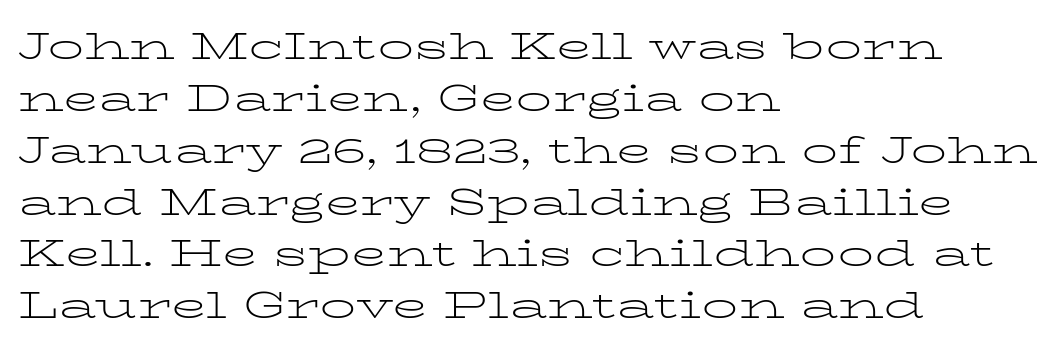
Q: Is the text bold? A: No.
Q: Is the text italic (slanted)? A: No, it is upright.
Q: Is the typeface a serif or a sans-serif typeface? A: Serif.
Q: Is the text underlined? A: No.
Q: How is the paragraph aligned? A: Left-aligned.
Q: Is the spacing between letters normal or unusually wide? A: Normal.
Q: Is the spacing between lines tight, normal or loose? A: Normal.
Q: Width (condensed, normal, or wide)? A: Wide.
Q: Stroke contrast? A: Low.
Q: x-height? A: Medium.
Q: Monospaced? A: No.
